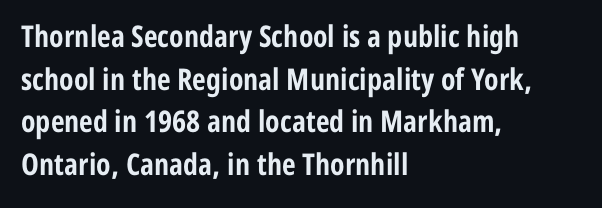
Does the type have serifs? No, each stem ends abruptly. All the whitespace from short lines collects on the right. The characters look thick and weighty, a clear bold. Think of a printed novel: that variable character pitch is what you see here. The vertical gap from one line to the next is medium.
